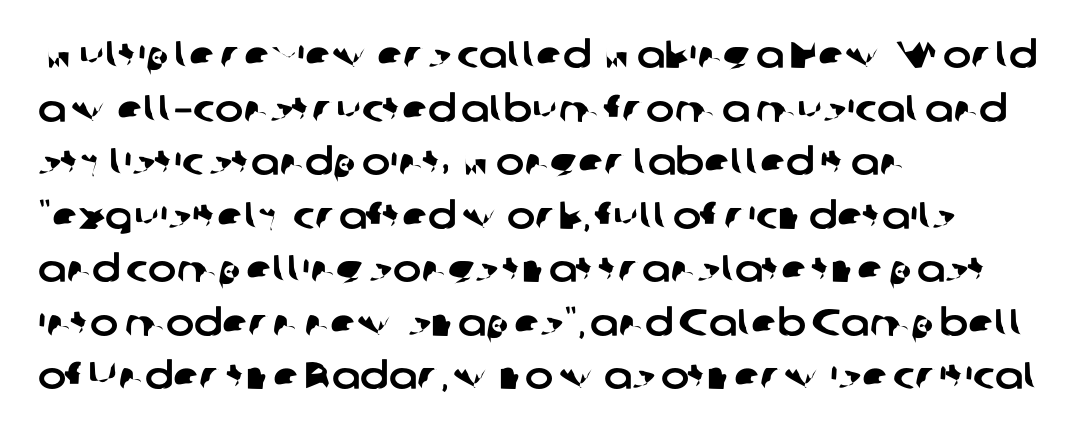
Looks like regular typesetting: each glyph gets only the width it needs. The words here are not underlined. Glyph-to-glyph distance matches everyday printed text. Vertically, the passage feels balanced, rows spaced as you'd expect. A student would call this left alignment; a typographer would say flush left, rag right. Classification — sans serif.
